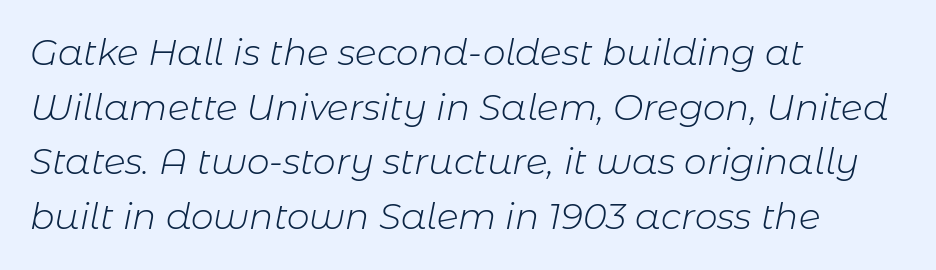
{"italic": "yes", "lean": "right", "slant_degrees": 11, "bold": "no", "weight": "light", "width": "normal", "stroke_contrast": "low", "x_height": "medium", "monospaced": "no", "underline": "no", "align": "left", "line_spacing": "normal", "line_spacing_ratio": 1.52, "letter_spacing": "normal", "letter_spacing_em": 0.0, "glyph_px": 36}
